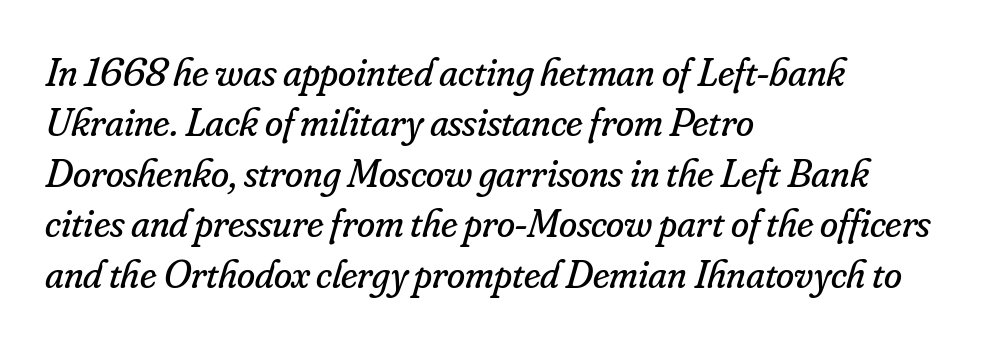
Reading down the block, your eye returns to a fixed left position each line. Font category for this specimen: serif. Spacing between characters is what you'd get straight out of the box. The rendering uses natural spacing where letterforms have individual widths. Check under the words: just untouched page.
